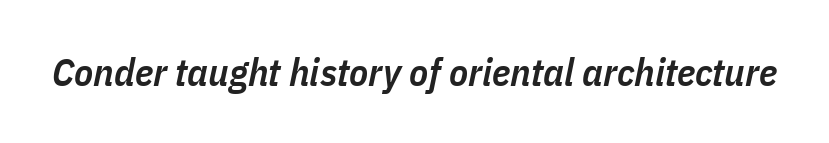
{"italic": "yes", "lean": "right", "slant_degrees": 11, "bold": "semi", "weight": "semibold", "width": "condensed", "stroke_contrast": "low", "x_height": "medium", "monospaced": "no", "underline": "no", "letter_spacing": "normal", "letter_spacing_em": 0.0, "glyph_px": 39}
